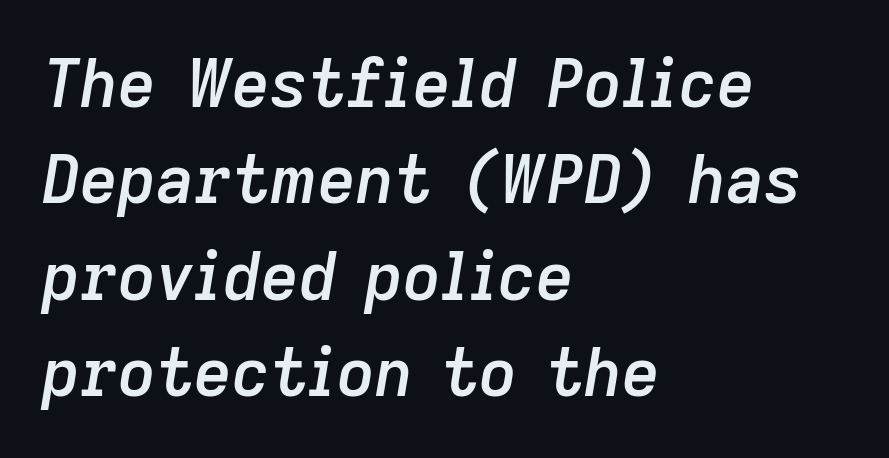
Q: Is the text bold? A: Semi-bold.
Q: Is the text italic (slanted)? A: Yes, it leans right by about 9 degrees.
Q: Is the text underlined? A: No.
Q: How is the paragraph aligned? A: Left-aligned.
Q: Is the spacing between letters normal or unusually wide? A: Normal.
Q: Is the spacing between lines tight, normal or loose? A: Normal.
Q: Width (condensed, normal, or wide)? A: Normal.
Q: Stroke contrast? A: Low.
Q: x-height? A: Medium.
Q: Monospaced? A: No.
